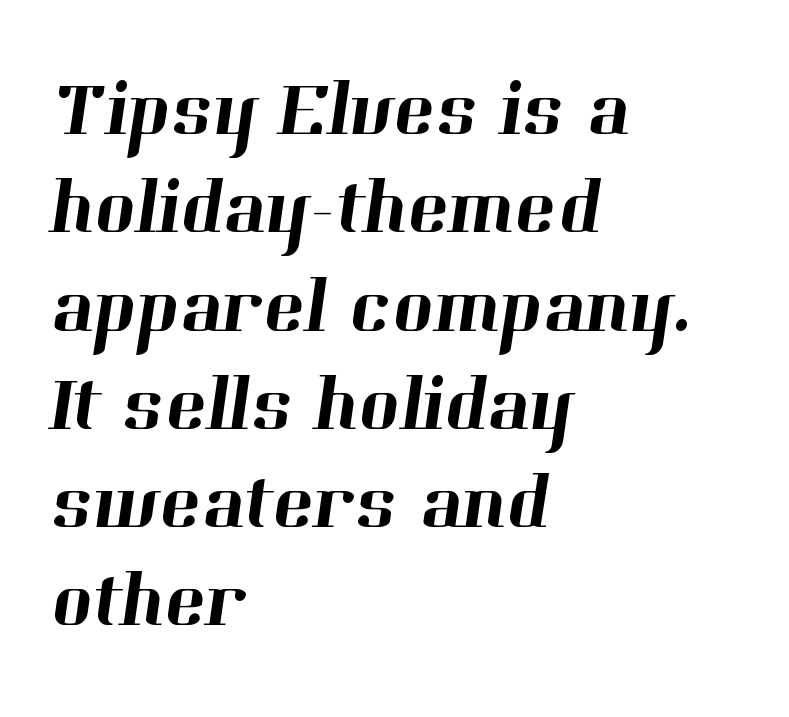
{"serif": "yes", "width": "normal", "stroke_contrast": "high", "x_height": "medium", "monospaced": "no", "underline": "no", "align": "left", "line_spacing": "normal", "line_spacing_ratio": 1.26, "letter_spacing": "normal", "letter_spacing_em": 0.0, "glyph_px": 78}
